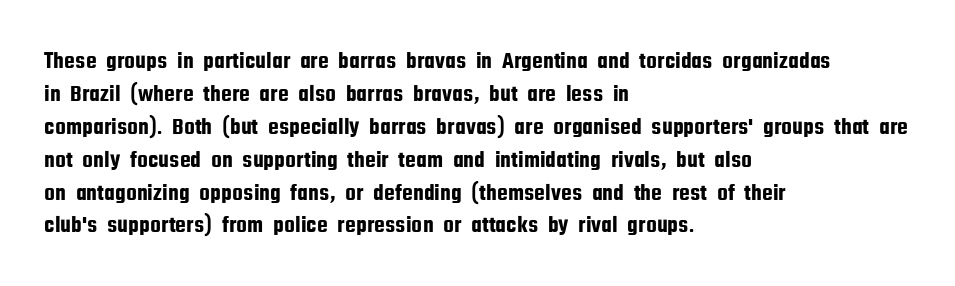
The type sits square on the baseline with zero lean. Students, observe: this is what conventionally led text looks like. Notice how the passage keeps a crisp vertical edge on the left only. Lines of text with bare space underneath.
